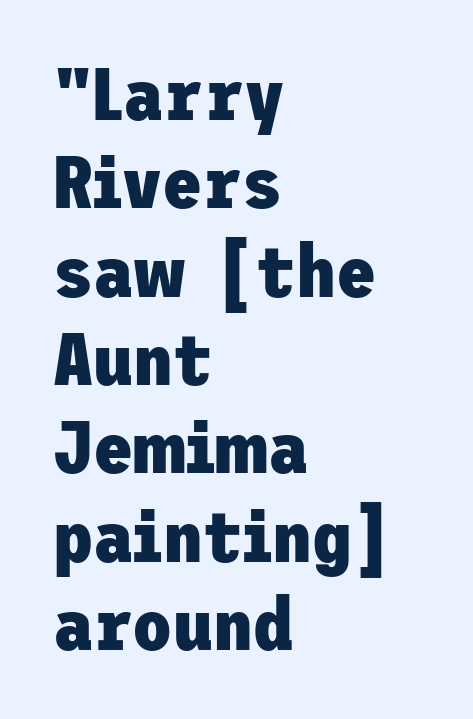
The image shows 73 px heavy sans-serif type, upright; set left-aligned, line spacing 1.21x, normal letter spacing, not underlined; low stroke contrast and a medium x-height.
